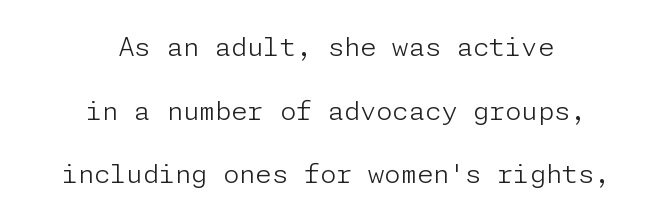
Q: Is the text bold? A: No.
Q: Is the text italic (slanted)? A: No, it is upright.
Q: Is the text underlined? A: No.
Q: How is the paragraph aligned? A: Centered.
Q: Is the spacing between letters normal or unusually wide? A: Normal.
Q: Is the spacing between lines tight, normal or loose? A: Loose.
